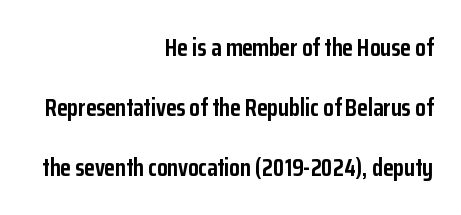
{"italic": "no", "bold": "yes", "underline": "no", "align": "right", "line_spacing": "loose", "line_spacing_ratio": 2.5, "letter_spacing": "normal", "letter_spacing_em": 0.0, "glyph_px": 24}
